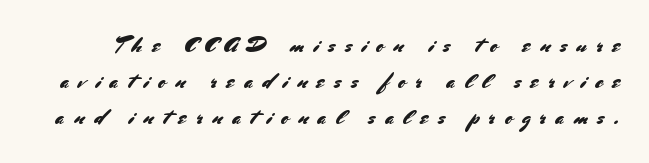
Check the space under the baseline: it is left empty. Vertically, the passage feels balanced, rows spaced as you'd expect. The face used here is rendered with a markedly widened letterfit.
